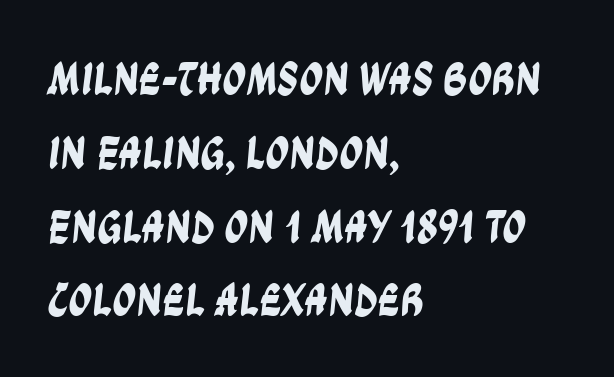
The image shows 47 px condensed sans-serif type; set left-aligned, normal line spacing (1.57x), normal letter spacing, not underlined; low stroke contrast and a large x-height.
